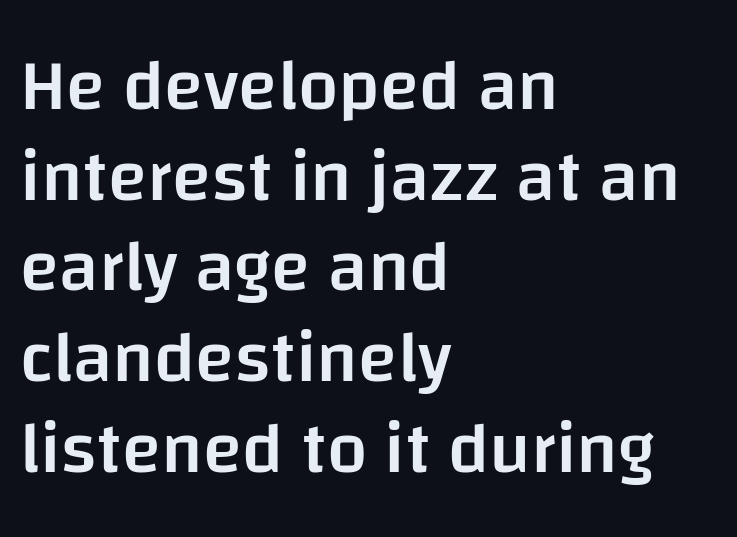
{"serif": "no", "italic": "no", "bold": "semi", "weight": "semibold", "width": "normal", "stroke_contrast": "low", "x_height": "large", "monospaced": "no", "underline": "no", "align": "left", "line_spacing": "normal", "line_spacing_ratio": 1.26, "letter_spacing": "normal", "letter_spacing_em": 0.0, "glyph_px": 72}
